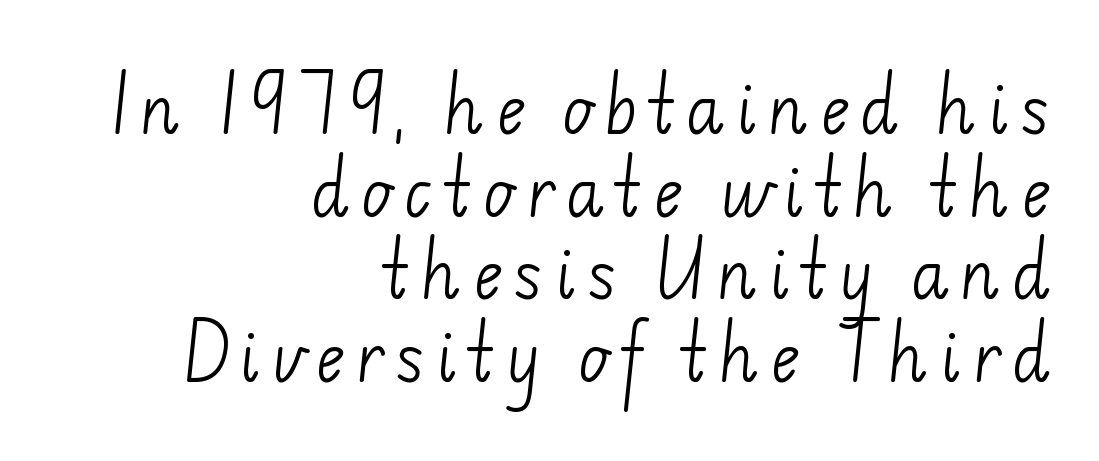
The image shows 64 px light sans-serif type; set right-aligned, normal line spacing (1.29x), not underlined; low stroke contrast and a small x-height.
